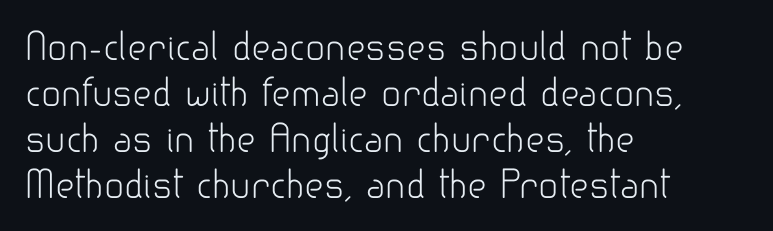
Proportional: the letters do not fall into vertical columns. Caption: multi-line text, flush left, ragged right. Ink coverage per letter is moderate at most. Grotesque or geometric, the face here clearly has no serifs. This rendering leaves character spacing at its baseline value. This sample uses an upright cut, with every glyph sitting square on the baseline.
